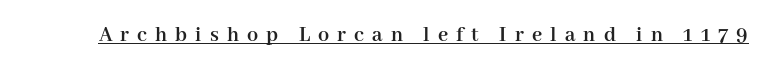
Stroke thickness is high; the sample reads as a true bold. Caption: lettering with a line underneath. This is the regular roman posture of the typeface. The letterforms stand isolated, each surrounded by extra space.
